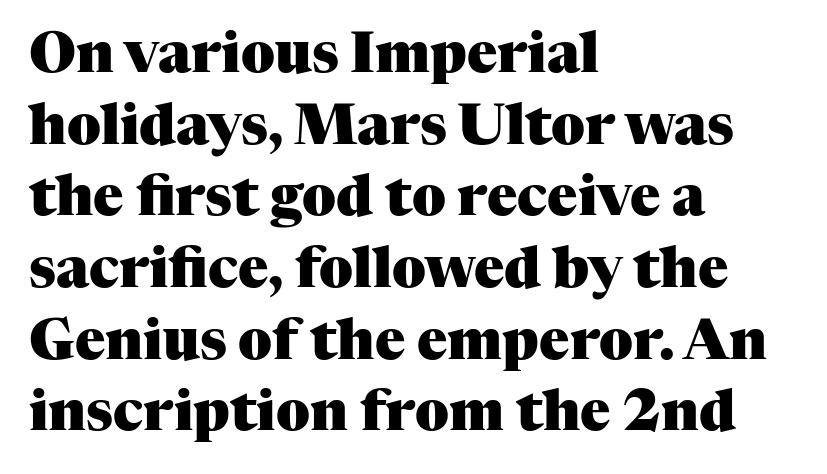
Q: Is the text bold? A: Yes.
Q: Is the text italic (slanted)? A: No, it is upright.
Q: Is the typeface a serif or a sans-serif typeface? A: Serif.
Q: Is the text underlined? A: No.
Q: How is the paragraph aligned? A: Left-aligned.
Q: Is the spacing between letters normal or unusually wide? A: Normal.
Q: Is the spacing between lines tight, normal or loose? A: Normal.
Q: Width (condensed, normal, or wide)? A: Normal.
Q: Stroke contrast? A: Medium.
Q: x-height? A: Medium.
Q: Monospaced? A: No.
